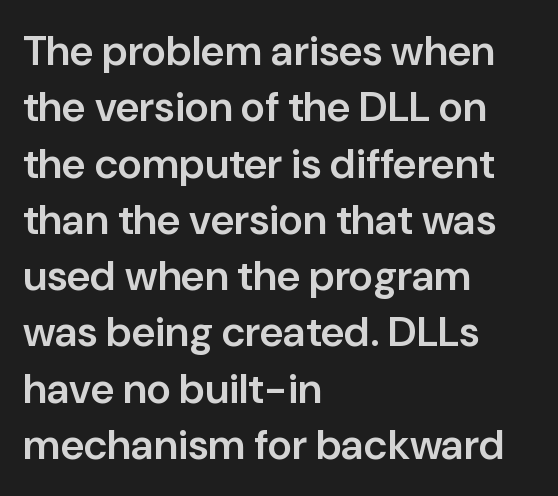
Q: Is the text bold? A: Semi-bold.
Q: Is the text italic (slanted)? A: No, it is upright.
Q: Is the typeface a serif or a sans-serif typeface? A: Sans-serif.
Q: Is the text underlined? A: No.
Q: How is the paragraph aligned? A: Left-aligned.
Q: Is the spacing between letters normal or unusually wide? A: Normal.
Q: Is the spacing between lines tight, normal or loose? A: Normal.
Q: Width (condensed, normal, or wide)? A: Normal.
Q: Stroke contrast? A: Low.
Q: x-height? A: Medium.
Q: Monospaced? A: No.
